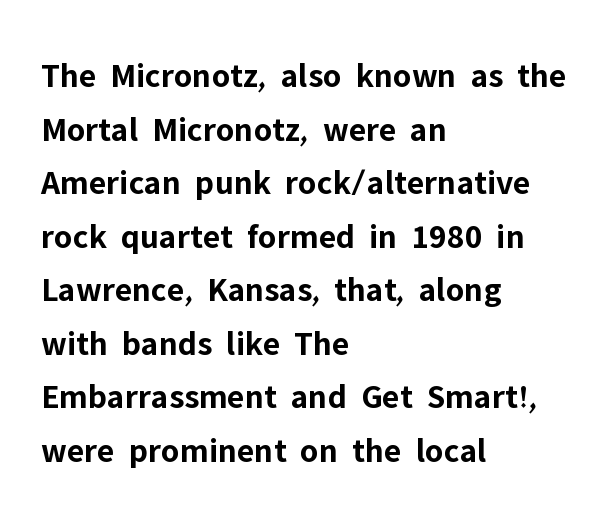
Q: Is the text bold? A: Yes.
Q: Is the text italic (slanted)? A: No, it is upright.
Q: Is the typeface a serif or a sans-serif typeface? A: Sans-serif.
Q: Is the text underlined? A: No.
Q: How is the paragraph aligned? A: Left-aligned.
Q: Is the spacing between letters normal or unusually wide? A: Normal.
Q: Is the spacing between lines tight, normal or loose? A: Normal.
Q: Width (condensed, normal, or wide)? A: Normal.
Q: Stroke contrast? A: Low.
Q: x-height? A: Medium.
Q: Monospaced? A: No.
